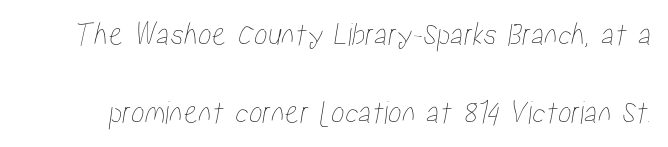
Q: Is the text underlined? A: No.
Q: Is the spacing between letters normal or unusually wide? A: Normal.
Q: Is the spacing between lines tight, normal or loose? A: Loose.
Q: Width (condensed, normal, or wide)? A: Condensed.
Q: Stroke contrast? A: Low.
Q: x-height? A: Medium.
Q: Monospaced? A: No.
